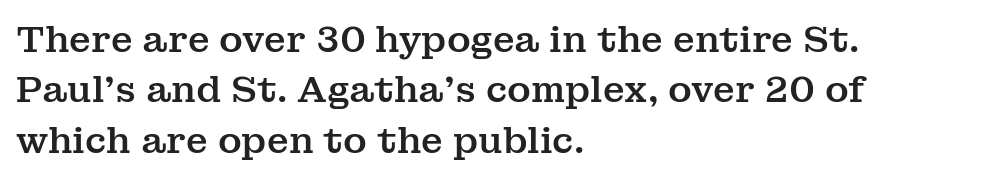
Spacing between characters is what you'd get straight out of the box. Horizontal alignment here is leftward, the default for most running prose. Upright lettering throughout. The face used here is proportionally spaced, like ordinary book or web type. Anything drawn beneath the words? Only blank space. Is there much room between lines? A standard amount, neither cramped nor airy.
